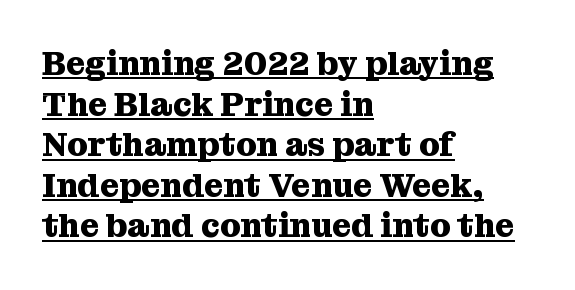
{"serif": "yes", "italic": "no", "bold": "yes", "weight": "heavy", "width": "normal", "stroke_contrast": "medium", "x_height": "medium", "monospaced": "no", "underline": "yes", "align": "left", "line_spacing_ratio": 1.23, "letter_spacing": "normal", "letter_spacing_em": 0.0, "glyph_px": 33}
